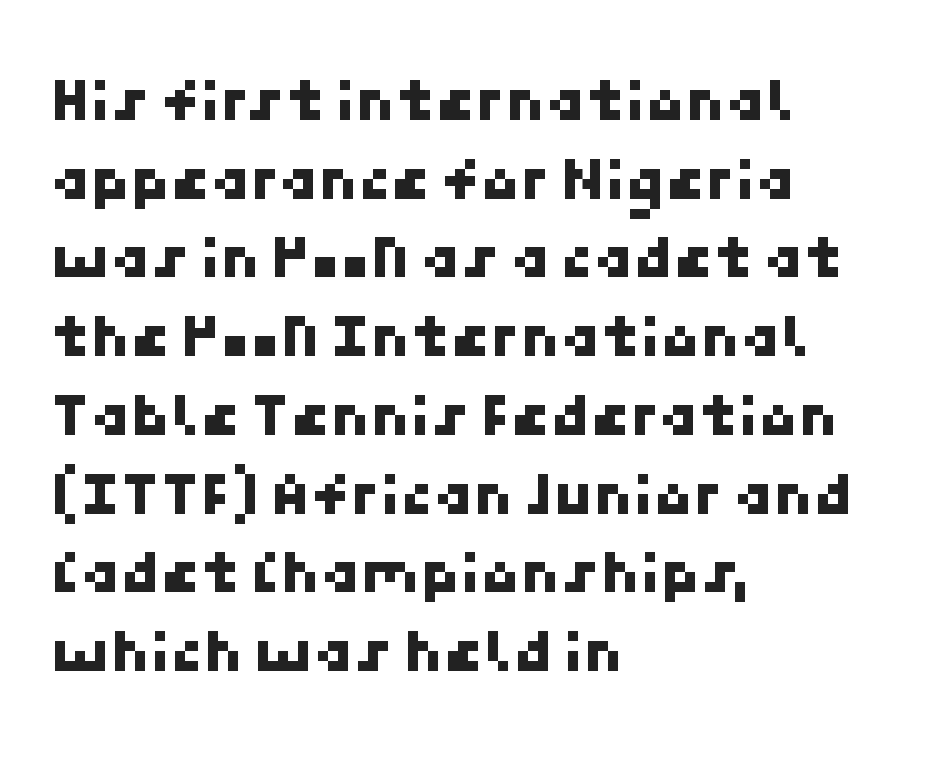
{"serif": "no", "width": "normal", "stroke_contrast": "low", "x_height": "medium", "underline": "no", "align": "left", "line_spacing_ratio": 1.23, "letter_spacing": "normal", "letter_spacing_em": 0.0, "glyph_px": 64}
